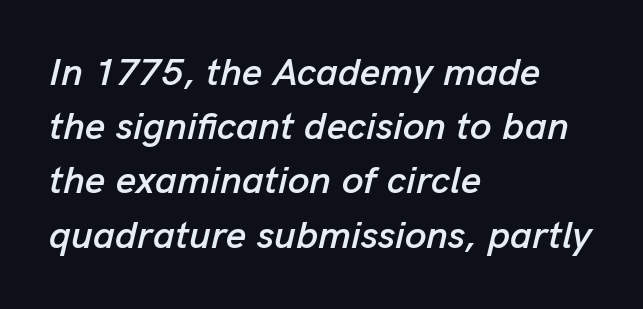
Q: Is the text italic (slanted)? A: Yes, it leans right by about 13 degrees.
Q: Is the text underlined? A: No.
Q: How is the paragraph aligned? A: Left-aligned.
Q: Is the spacing between letters normal or unusually wide? A: Normal.
Q: Is the spacing between lines tight, normal or loose? A: Normal.
Q: Width (condensed, normal, or wide)? A: Normal.
Q: Stroke contrast? A: Low.
Q: x-height? A: Medium.
Q: Monospaced? A: No.
